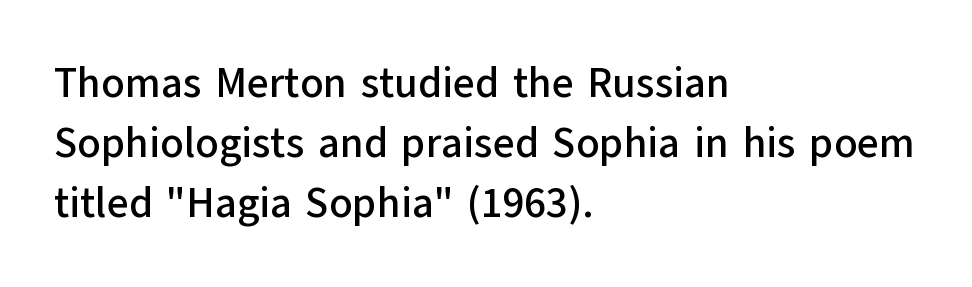
{"serif": "no", "italic": "no", "width": "normal", "stroke_contrast": "low", "x_height": "medium", "monospaced": "no", "underline": "no", "align": "left", "line_spacing": "normal", "line_spacing_ratio": 1.43, "letter_spacing": "normal", "letter_spacing_em": 0.0, "glyph_px": 42}
